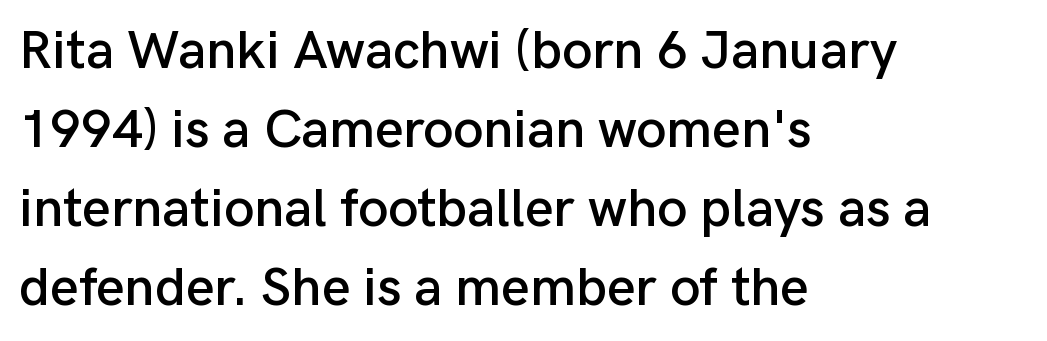
{"serif": "no", "italic": "no", "width": "normal", "stroke_contrast": "low", "x_height": "medium", "monospaced": "no", "underline": "no", "align": "left", "line_spacing": "normal", "line_spacing_ratio": 1.46, "letter_spacing": "normal", "letter_spacing_em": 0.0, "glyph_px": 54}
